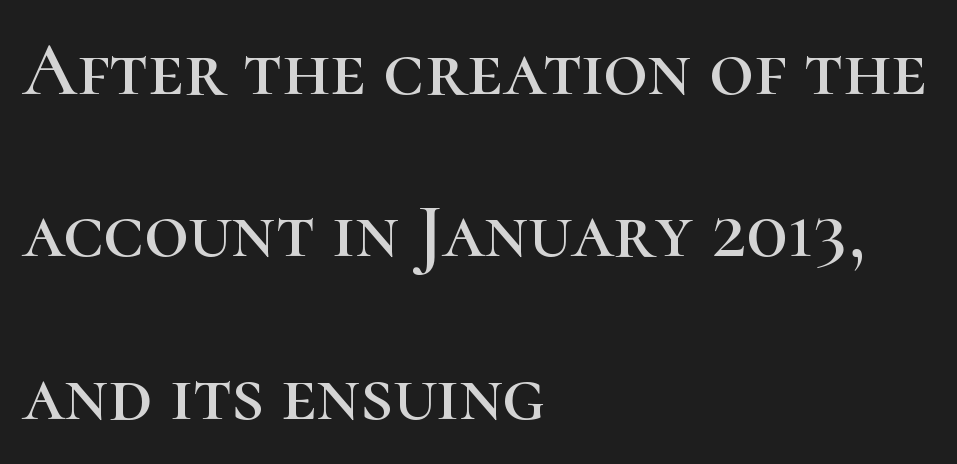
Q: Is the text italic (slanted)? A: No, it is upright.
Q: Is the typeface a serif or a sans-serif typeface? A: Serif.
Q: Is the text underlined? A: No.
Q: How is the paragraph aligned? A: Left-aligned.
Q: Is the spacing between letters normal or unusually wide? A: Normal.
Q: Is the spacing between lines tight, normal or loose? A: Loose.
Q: Width (condensed, normal, or wide)? A: Normal.
Q: Stroke contrast? A: High.
Q: x-height? A: Medium.
Q: Monospaced? A: No.
